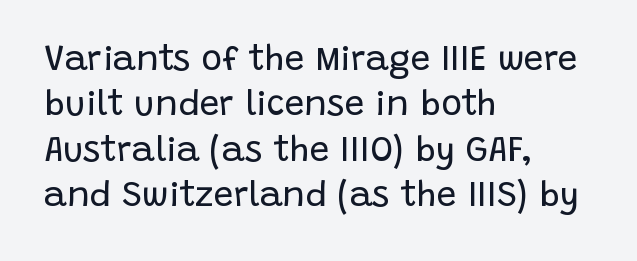
The image shows 35 px regular-weight sans-serif type, upright; set left-aligned, normal line spacing (1.3x), normal letter spacing, not underlined; low stroke contrast and a large x-height.
